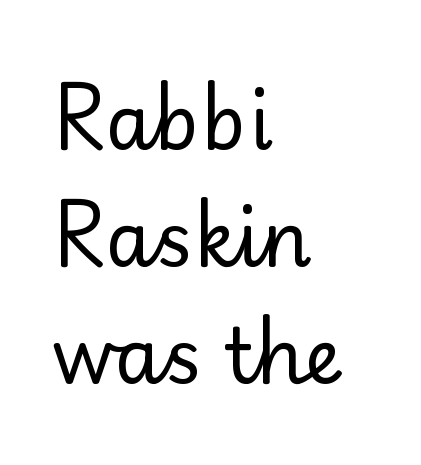
{"serif": "no", "italic": "no", "bold": "no", "weight": "regular", "width": "normal", "stroke_contrast": "low", "x_height": "small", "monospaced": "no", "underline": "no", "align": "left", "line_spacing": "normal", "line_spacing_ratio": 1.54, "letter_spacing": "normal", "letter_spacing_em": 0.0, "glyph_px": 76}
